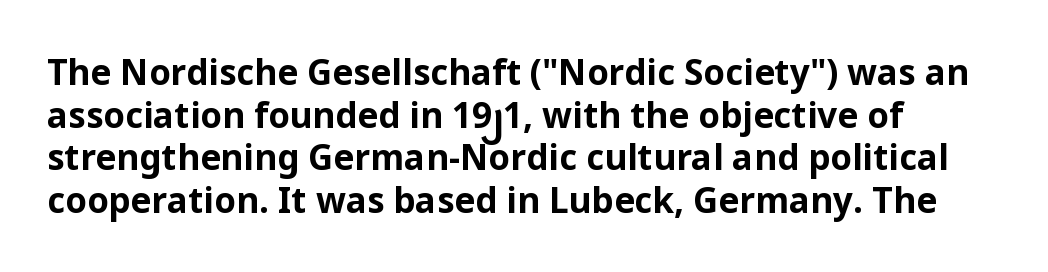
Q: Is the text bold? A: Yes.
Q: Is the text italic (slanted)? A: No, it is upright.
Q: Is the typeface a serif or a sans-serif typeface? A: Sans-serif.
Q: Is the text underlined? A: No.
Q: How is the paragraph aligned? A: Left-aligned.
Q: Is the spacing between letters normal or unusually wide? A: Normal.
Q: Width (condensed, normal, or wide)? A: Normal.
Q: Stroke contrast? A: Low.
Q: x-height? A: Medium.
Q: Monospaced? A: No.
